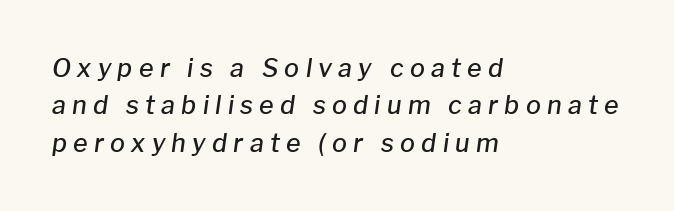
Q: Is the text bold? A: Semi-bold.
Q: Is the text italic (slanted)? A: Yes, it leans right by about 8 degrees.
Q: Is the text underlined? A: No.
Q: How is the paragraph aligned? A: Left-aligned.
Q: Is the spacing between letters normal or unusually wide? A: Unusually wide.
Q: Is the spacing between lines tight, normal or loose? A: Normal.
